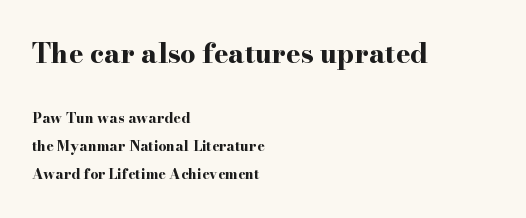
There is no visible air inserted between adjacent glyphs. Every character sits straight up, as roman type does. Left-aligned paragraph, ragged on the right. Nobody drew a line under any word here. Regarding leading, the lines here are spaced well apart. Heavy, bold letterforms.
